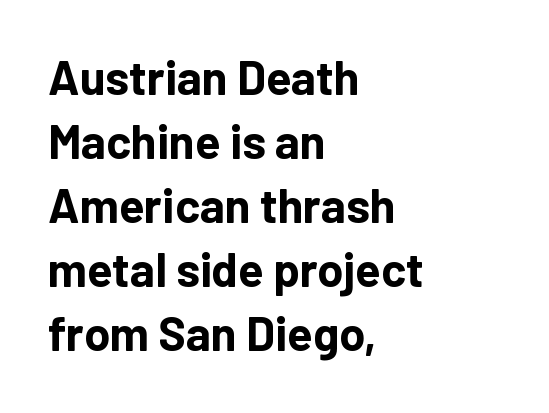
{"serif": "no", "italic": "no", "bold": "yes", "weight": "bold", "width": "normal", "stroke_contrast": "low", "x_height": "medium", "monospaced": "no", "underline": "no", "align": "left", "line_spacing": "normal", "line_spacing_ratio": 1.36, "letter_spacing": "normal", "letter_spacing_em": 0.0, "glyph_px": 47}
